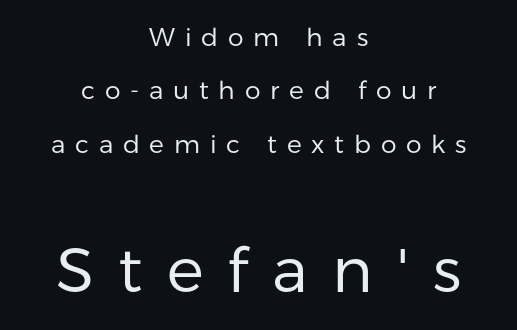
The image shows 62 px regular-weight sans-serif type, upright; set centered, loose line spacing (2.14x), unusually wide letter spacing (+0.39 em), not underlined; the second (bottom) block is 2.48x larger; low stroke contrast and a medium x-height.
